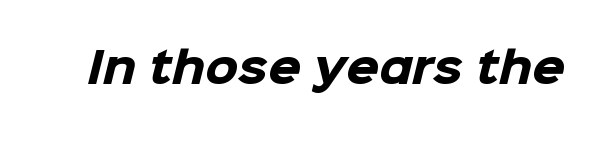
Descender tails drop into unmarked territory. The designer went with a sans here, leaving each stem footless. The letters sit at their default tracking, neither squeezed nor spread. The strokes are fattened all the way to bold. Spacing verdict: proportional, widths tailored to each character.
